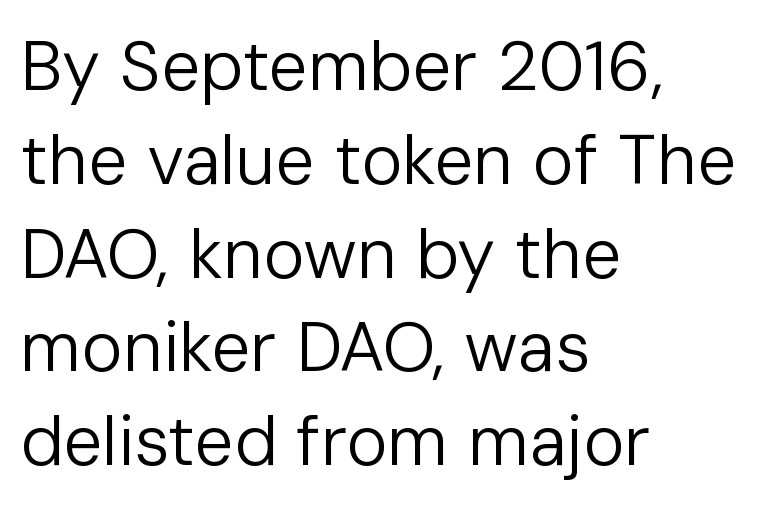
Q: Is the text bold? A: No.
Q: Is the text italic (slanted)? A: No, it is upright.
Q: Is the typeface a serif or a sans-serif typeface? A: Sans-serif.
Q: Is the text underlined? A: No.
Q: How is the paragraph aligned? A: Left-aligned.
Q: Is the spacing between letters normal or unusually wide? A: Normal.
Q: Is the spacing between lines tight, normal or loose? A: Normal.
Q: Width (condensed, normal, or wide)? A: Normal.
Q: Stroke contrast? A: Low.
Q: x-height? A: Medium.
Q: Monospaced? A: No.
